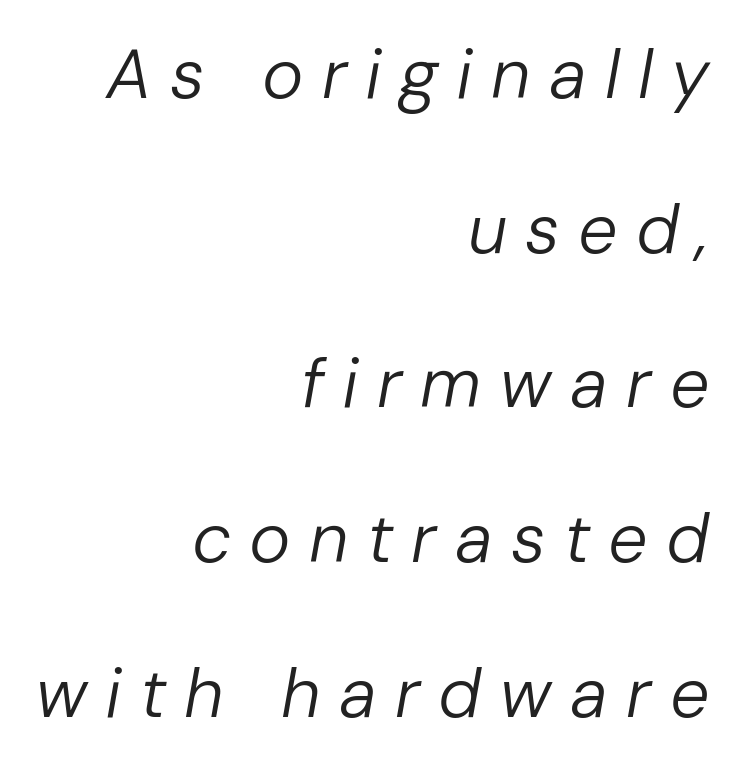
{"italic": "yes", "lean": "right", "slant_degrees": 10, "bold": "no", "weight": "regular", "width": "normal", "stroke_contrast": "low", "x_height": "medium", "monospaced": "no", "underline": "no", "align": "right", "line_spacing": "loose", "line_spacing_ratio": 2.21, "letter_spacing": "wide", "letter_spacing_em": 0.26, "glyph_px": 70}
